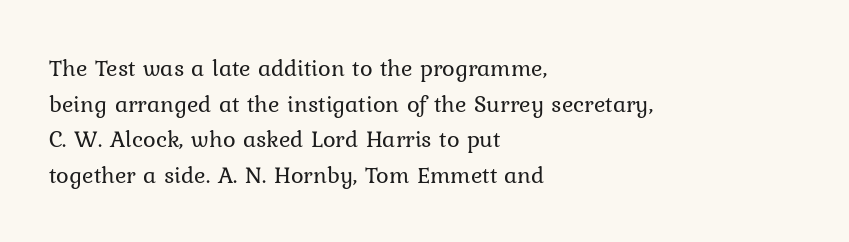
Q: Is the text bold? A: No.
Q: Is the text italic (slanted)? A: No, it is upright.
Q: Is the text underlined? A: No.
Q: How is the paragraph aligned? A: Left-aligned.
Q: Is the spacing between letters normal or unusually wide? A: Normal.
Q: Is the spacing between lines tight, normal or loose? A: Normal.
